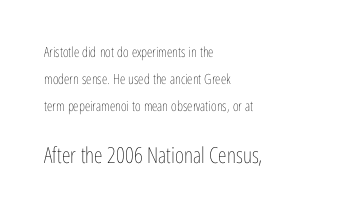
Q: Is the text bold? A: No.
Q: Is the text italic (slanted)? A: No, it is upright.
Q: Is the text underlined? A: No.
Q: How is the paragraph aligned? A: Left-aligned.
Q: Is the spacing between letters normal or unusually wide? A: Normal.
Q: Is the spacing between lines tight, normal or loose? A: Loose.
Q: Which block of text is set in a larger size, the first (top) or the second (bottom)? A: The second (bottom) one.
